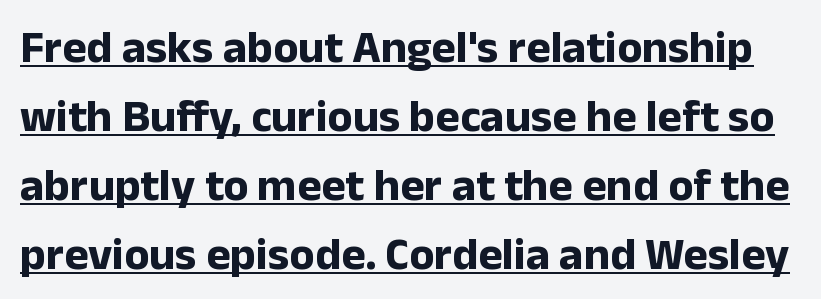
The image shows 46 px bold sans-serif type, upright; set normal line spacing (1.5x), normal letter spacing, underlined; low stroke contrast and a medium x-height.
